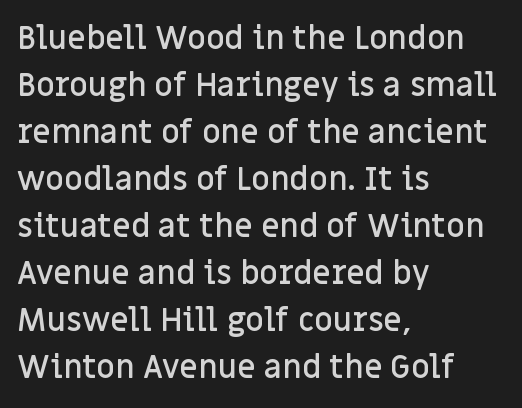
Q: Is the text bold? A: Semi-bold.
Q: Is the text italic (slanted)? A: No, it is upright.
Q: Is the typeface a serif or a sans-serif typeface? A: Sans-serif.
Q: Is the text underlined? A: No.
Q: How is the paragraph aligned? A: Left-aligned.
Q: Is the spacing between letters normal or unusually wide? A: Normal.
Q: Is the spacing between lines tight, normal or loose? A: Normal.
Q: Width (condensed, normal, or wide)? A: Normal.
Q: Stroke contrast? A: Low.
Q: x-height? A: Large.
Q: Monospaced? A: No.
